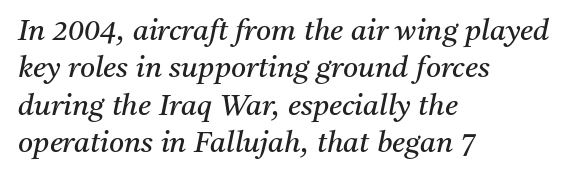
Q: Is the text bold? A: No.
Q: Is the text italic (slanted)? A: Yes, it leans right by about 11 degrees.
Q: Is the typeface a serif or a sans-serif typeface? A: Serif.
Q: Is the text underlined? A: No.
Q: How is the paragraph aligned? A: Left-aligned.
Q: Is the spacing between letters normal or unusually wide? A: Normal.
Q: Is the spacing between lines tight, normal or loose? A: Normal.
Q: Width (condensed, normal, or wide)? A: Normal.
Q: Stroke contrast? A: Medium.
Q: x-height? A: Medium.
Q: Monospaced? A: No.
